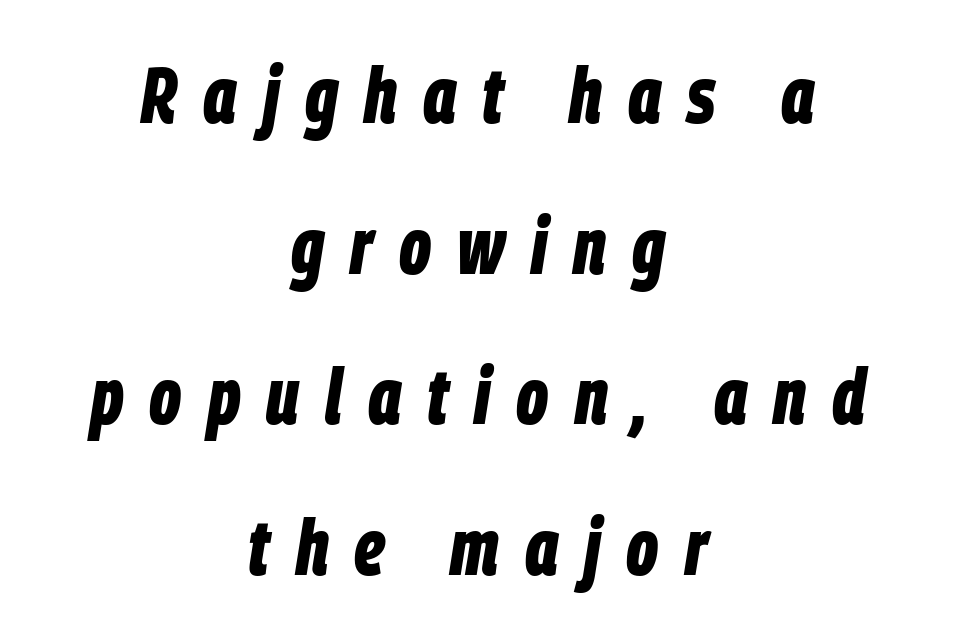
Has an underline been added? It has not. Italic: yes, the glyphs are oblique. Tracking here is generous; glyphs stand well apart from one another. These lines stack symmetrically, like a column narrowing and widening about its center. Here the designer chose a conventional face with non-uniform glyph widths. Thick stems and heavy bowls — unmistakably bold.
